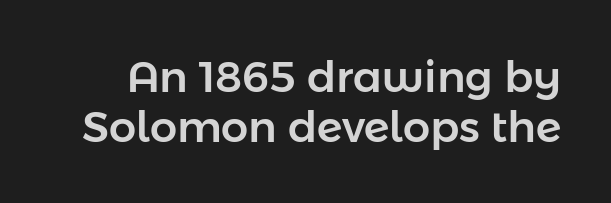
These lines were composed using upright roman letters. Unmarked baselines from the first word to the last. Character widths vary here, with narrow letters taking less room than wide ones. Look at the bottom of the vertical strokes: they stop flat, with no serifs.
